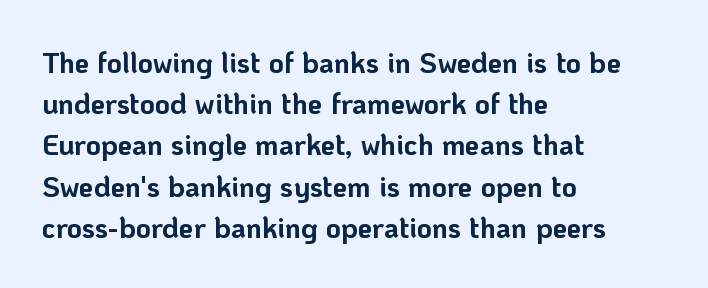
The image shows 29 px bold sans-serif type, upright; set left-aligned, normal line spacing (1.42x), normal letter spacing, not underlined; low stroke contrast and a medium x-height.
